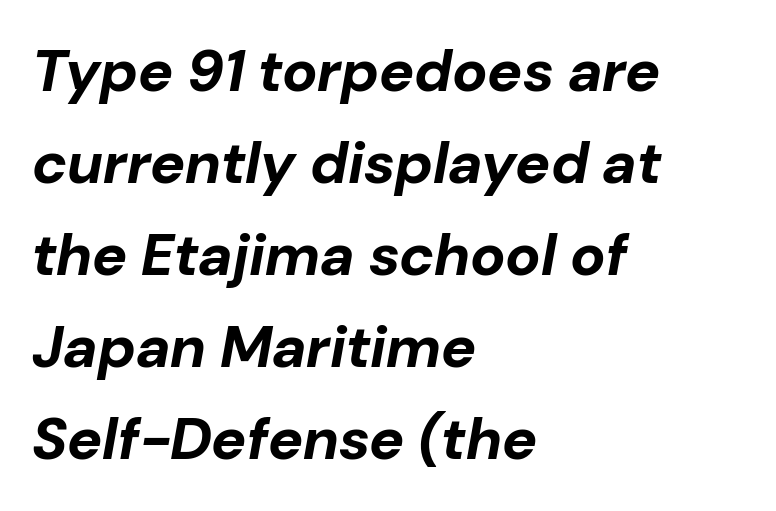
Proportional: the letters do not fall into vertical columns. This rendering features lettering with no underline. Whoever set this chose a conventional vertical rhythm. Summary of weight: heavy, a full bold. The tracking reads as untouched default to a designer's eye. Compared with a centered layout, this one pins lines to the left instead.
